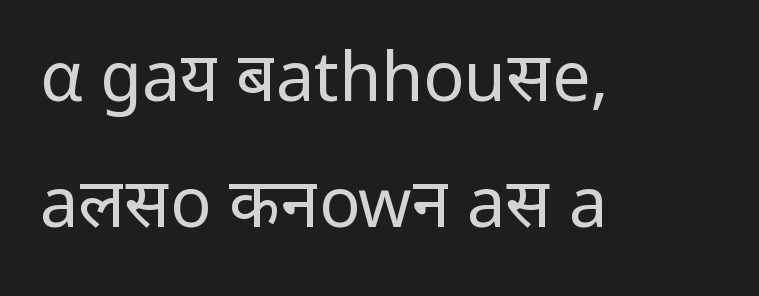
Q: Is the text bold? A: No.
Q: Is the text italic (slanted)? A: No, it is upright.
Q: Is the typeface a serif or a sans-serif typeface? A: Sans-serif.
Q: Is the text underlined? A: No.
Q: How is the paragraph aligned? A: Left-aligned.
Q: Is the spacing between letters normal or unusually wide? A: Normal.
Q: Width (condensed, normal, or wide)? A: Normal.
Q: Stroke contrast? A: Low.
Q: x-height? A: Medium.
Q: Monospaced? A: No.
